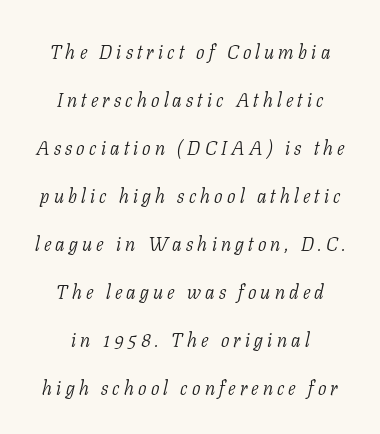
Horizontal bands of white between lines are thick stripes. Every row of glyphs is offset so its center matches the block's center. Look at the tracking — it's clearly loosened, letters drifting apart. Caption: face not bold, strokes unweighted. The lettering tilts uniformly, giving the passage an italic look. Underline: absent.
